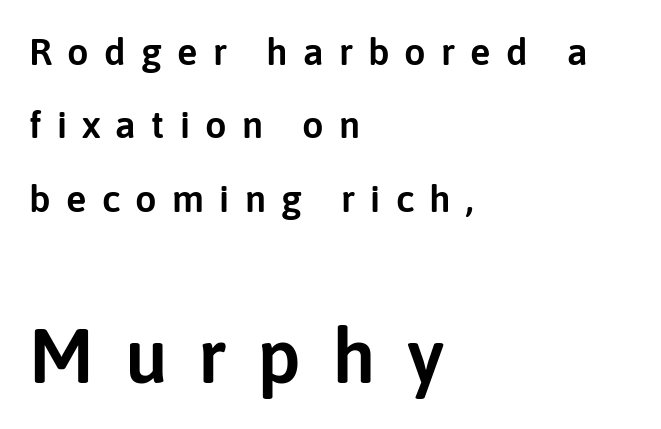
Which chunk is bigger? The second one — the bottom block dwarfs the top. This sample uses a sans-serif face. Interline gaps are noticeably wide in this sample. Is the block centered? No — it sits flush against the left margin. Substantial extra tracking has been applied to these lines.
